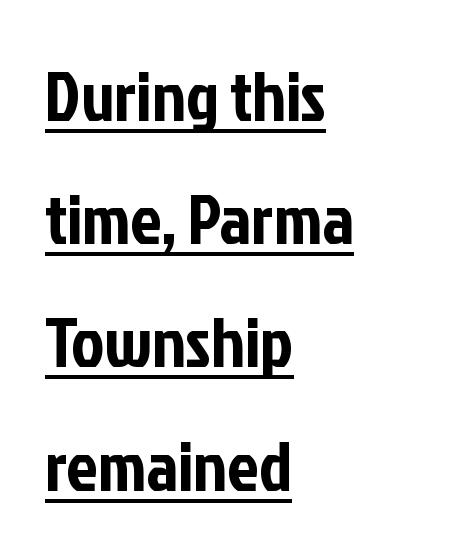
The image shows 70 px condensed sans-serif type, upright; set left-aligned, line spacing 1.76x, normal letter spacing, underlined; low stroke contrast and a medium x-height.
